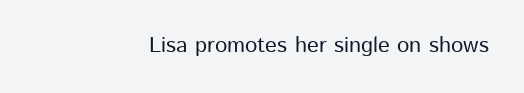
{"italic": "no", "underline": "no", "align": "right", "letter_spacing": "normal", "letter_spacing_em": 0.0, "glyph_px": 22}
